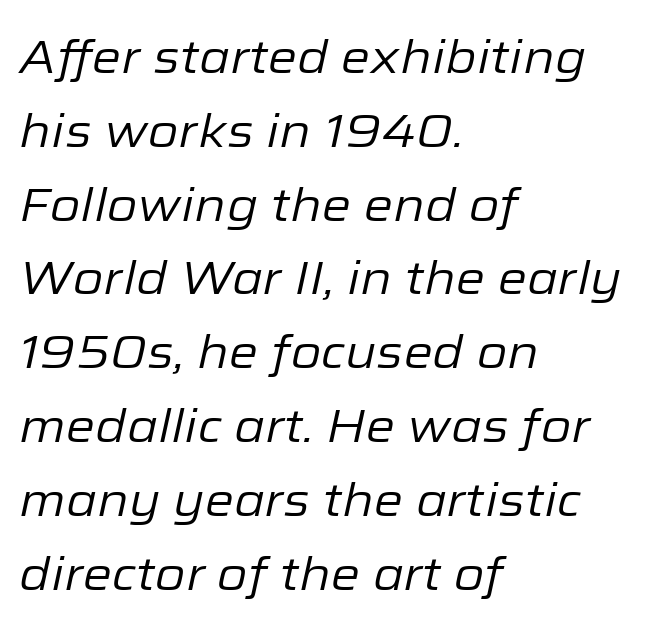
No chunkiness to these letters — they're not bold. If you measured baseline to baseline, you'd find a middling distance. Slant detected: the letters are inclined. The rag falls on the right side of this text block. Check the space under the baseline: it is left empty.
